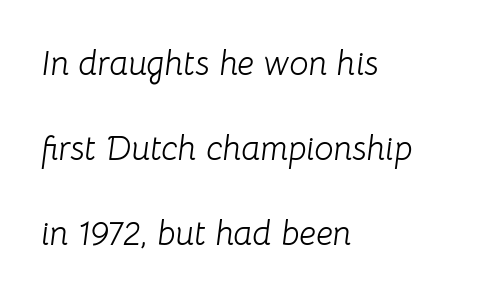
Q: Is the text bold? A: No.
Q: Is the text italic (slanted)? A: Yes, it leans right by about 8 degrees.
Q: Is the text underlined? A: No.
Q: How is the paragraph aligned? A: Left-aligned.
Q: Is the spacing between letters normal or unusually wide? A: Normal.
Q: Is the spacing between lines tight, normal or loose? A: Loose.
Q: Width (condensed, normal, or wide)? A: Normal.
Q: Stroke contrast? A: Low.
Q: x-height? A: Medium.
Q: Monospaced? A: No.
